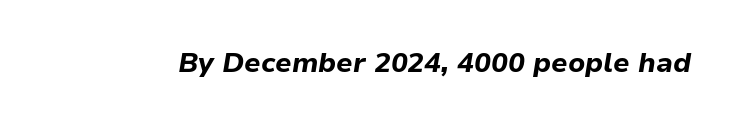
The image shows 28 px bold type, italic (leaning right); set normal letter spacing, not underlined; low stroke contrast and a medium x-height.
